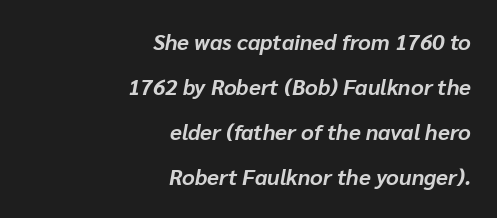
The strip under each line holds only bare page. Each new line begins a long way beneath the previous one. Default kerning and tracking; the words read as compact shapes. The specimen reads as italic at a glance.
